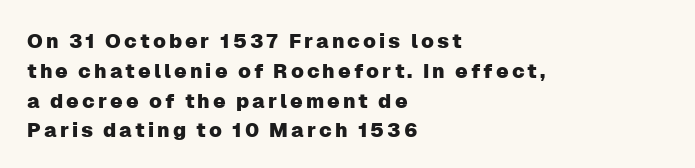
{"italic": "no", "underline": "no", "align": "left", "line_spacing": "normal", "line_spacing_ratio": 1.49, "glyph_px": 20}
